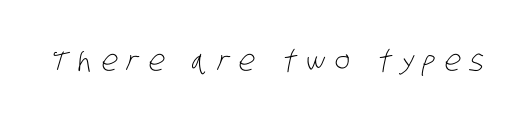
Q: Is the text bold? A: No.
Q: Is the typeface a serif or a sans-serif typeface? A: Sans-serif.
Q: Is the text underlined? A: No.
Q: Is the spacing between letters normal or unusually wide? A: Unusually wide.
Q: Width (condensed, normal, or wide)? A: Condensed.
Q: Stroke contrast? A: Low.
Q: x-height? A: Large.
Q: Monospaced? A: No.
